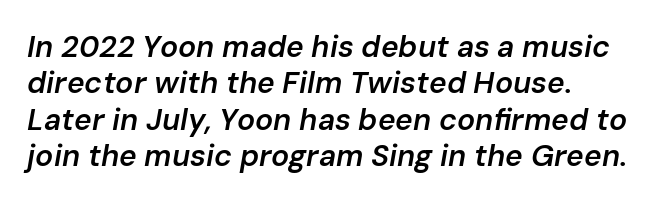
Tall strokes in this sample are angled rather than plumb. Varying glyph widths throughout — classic text-font behaviour. Is the type bold? Partly — it's a semibold, heavier than regular but not fully bold. The typesetter chose a ragged-right arrangement here. Compared with typical body copy, the letter spacing here is the same. Honestly, there is no underline to notice here at all.
